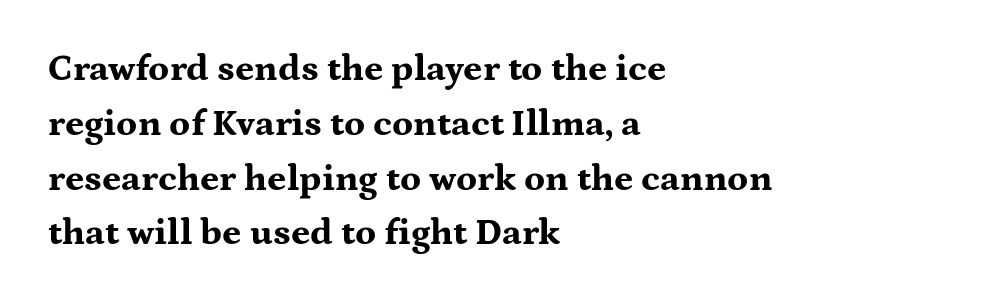
{"serif": "yes", "italic": "no", "bold": "yes", "weight": "bold", "width": "wide", "stroke_contrast": "medium", "x_height": "medium", "monospaced": "no", "underline": "no", "align": "left", "line_spacing": "normal", "line_spacing_ratio": 1.48, "letter_spacing": "normal", "letter_spacing_em": 0.0, "glyph_px": 37}
